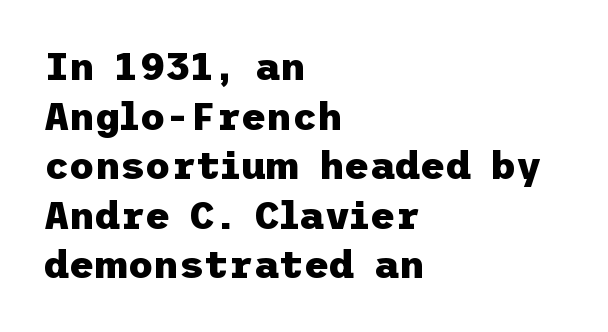
The image shows 39 px heavy sans-serif type, upright; set left-aligned, normal line spacing (1.27x), normal letter spacing, not underlined; low stroke contrast and a medium x-height.
